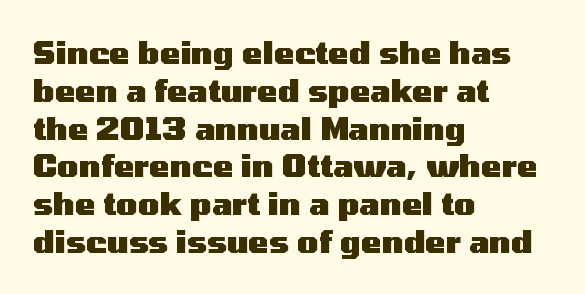
Lines of text with bare space underneath. This is roman type, the default non-slanted kind. This rendering leaves character spacing at its baseline value. Emphasis by weight is at full strength: bold. The face used here is proportionally spaced, like ordinary book or web type.
